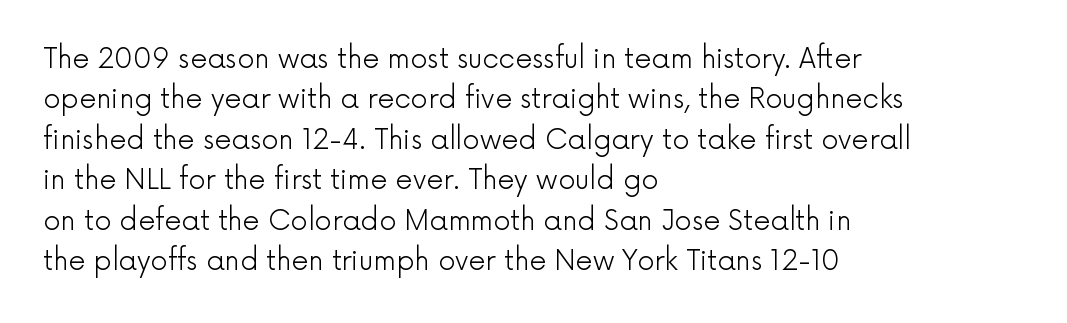
{"italic": "no", "bold": "no", "underline": "no", "align": "left", "line_spacing": "normal", "line_spacing_ratio": 1.5, "letter_spacing": "normal", "letter_spacing_em": 0.0, "glyph_px": 27}
